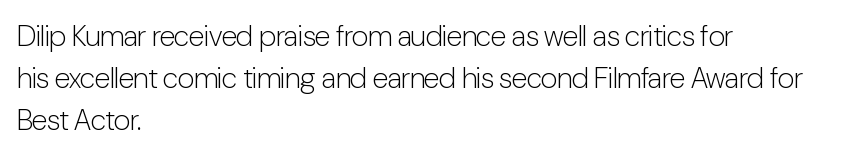
{"serif": "no", "italic": "no", "bold": "no", "weight": "light", "width": "condensed", "stroke_contrast": "low", "x_height": "medium", "monospaced": "no", "underline": "no", "align": "left", "line_spacing": "normal", "line_spacing_ratio": 1.45, "letter_spacing": "normal", "letter_spacing_em": 0.0, "glyph_px": 29}
